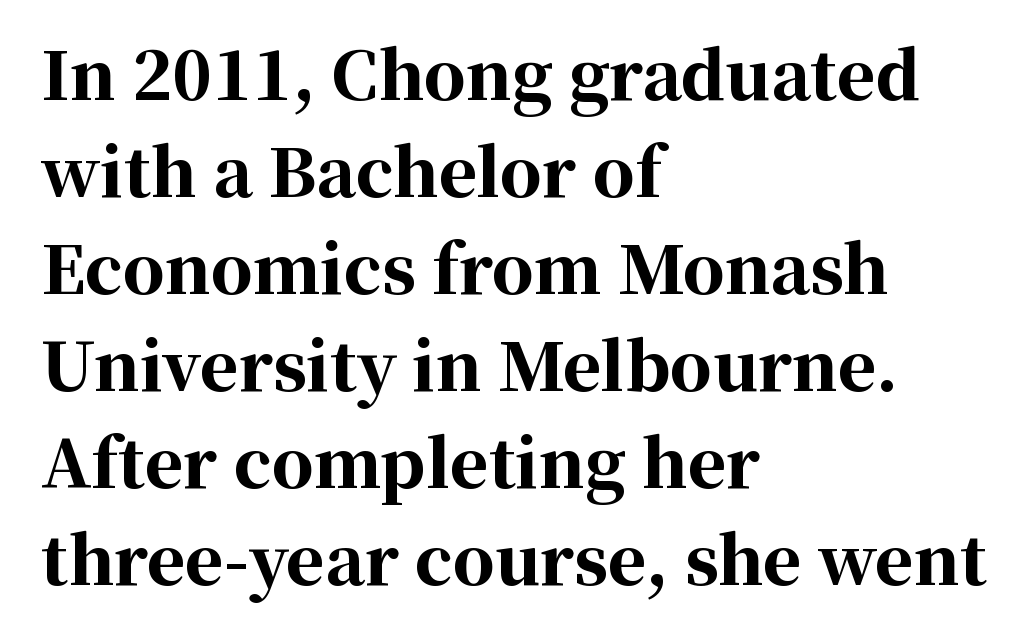
{"serif": "yes", "italic": "no", "bold": "yes", "weight": "bold", "width": "normal", "stroke_contrast": "high", "x_height": "medium", "monospaced": "no", "underline": "no", "align": "left", "line_spacing": "normal", "line_spacing_ratio": 1.47, "letter_spacing": "normal", "letter_spacing_em": 0.0, "glyph_px": 66}
